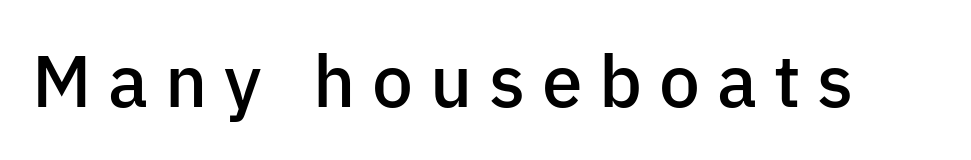
Type style note: lacks serifs. Looks like regular typesetting: each glyph gets only the width it needs. Vertical strokes here are truly vertical. Heft: intermediate — a semibold. Honestly, the letter spacing is so wide it's the main thing you notice.
